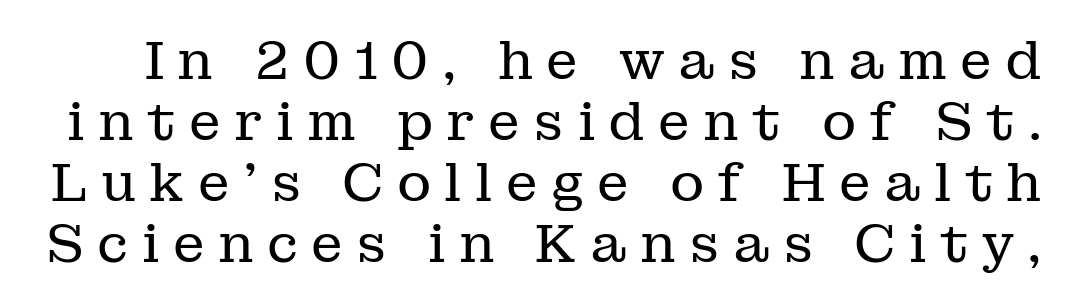
Q: Is the text bold? A: No.
Q: Is the text italic (slanted)? A: No, it is upright.
Q: Is the typeface a serif or a sans-serif typeface? A: Serif.
Q: Is the text underlined? A: No.
Q: Is the spacing between letters normal or unusually wide? A: Unusually wide.
Q: Is the spacing between lines tight, normal or loose? A: Tight.
Q: Width (condensed, normal, or wide)? A: Normal.
Q: Stroke contrast? A: Low.
Q: x-height? A: Medium.
Q: Monospaced? A: No.
